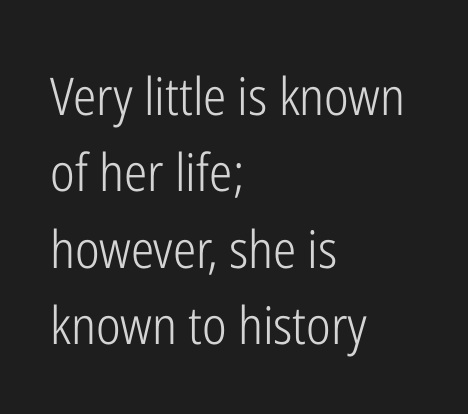
The image shows 52 px light, condensed sans-serif type, upright; set left-aligned, normal line spacing (1.47x), normal letter spacing, not underlined; low stroke contrast and a medium x-height.
